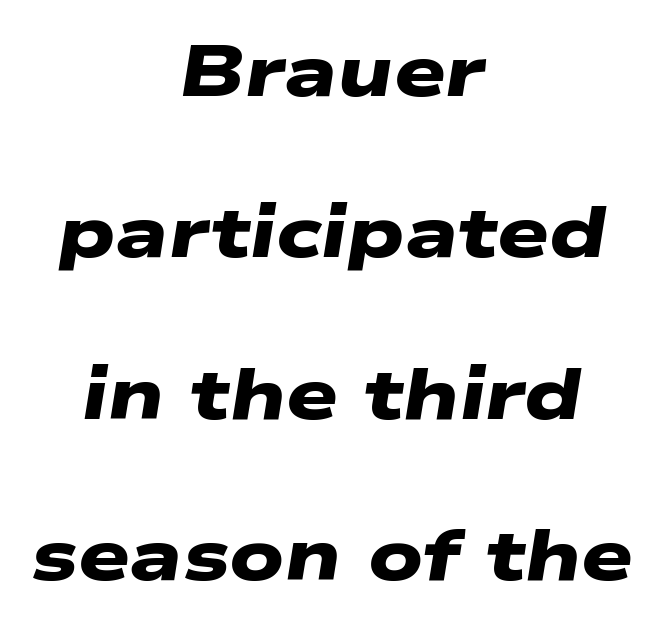
Glyph-to-glyph distance matches everyday printed text. Interline gaps are noticeably wide in this sample. These lines are rendered in a variable-pitch font. Check under the words: just untouched page.
